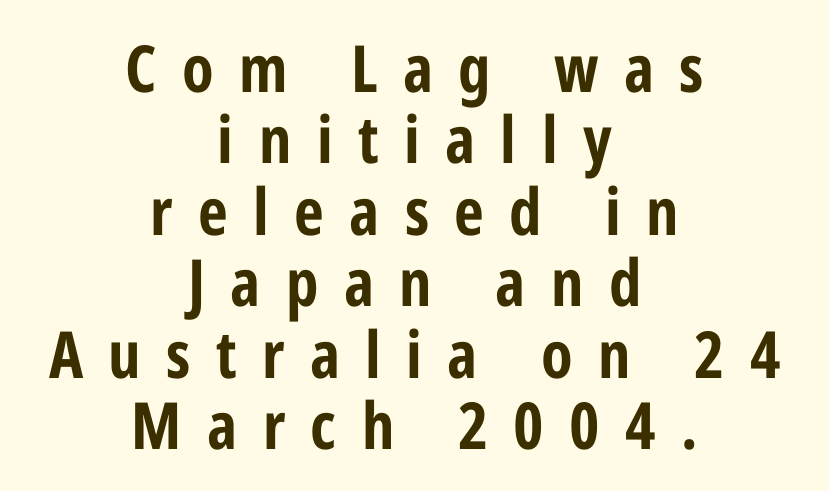
The image shows 65 px bold, condensed sans-serif type, upright; set centered, tight line spacing (1.1x), unusually wide letter spacing (+0.39 em), not underlined; low stroke contrast and a medium x-height.
